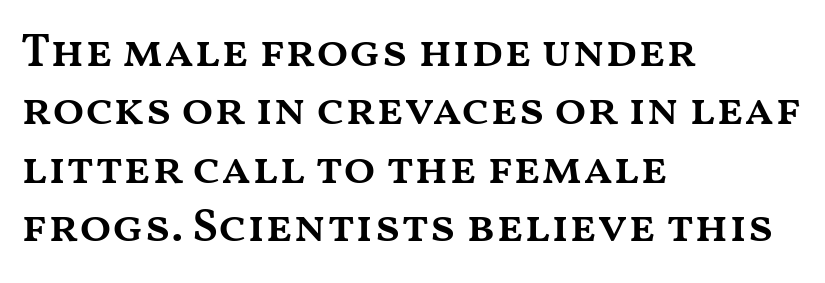
Q: Is the text bold? A: Semi-bold.
Q: Is the text italic (slanted)? A: No, it is upright.
Q: Is the text underlined? A: No.
Q: How is the paragraph aligned? A: Left-aligned.
Q: Is the spacing between letters normal or unusually wide? A: Normal.
Q: Width (condensed, normal, or wide)? A: Wide.
Q: Stroke contrast? A: Medium.
Q: x-height? A: Medium.
Q: Monospaced? A: No.
